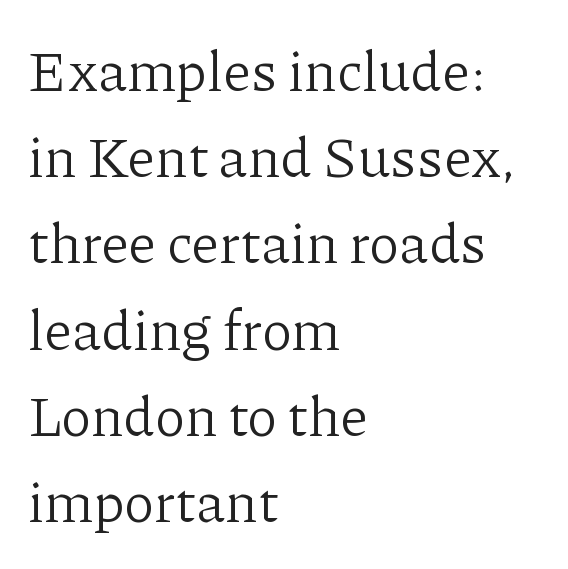
The image shows 56 px light serif type, upright; set left-aligned, normal line spacing (1.54x), normal letter spacing, not underlined; low stroke contrast and a medium x-height.
